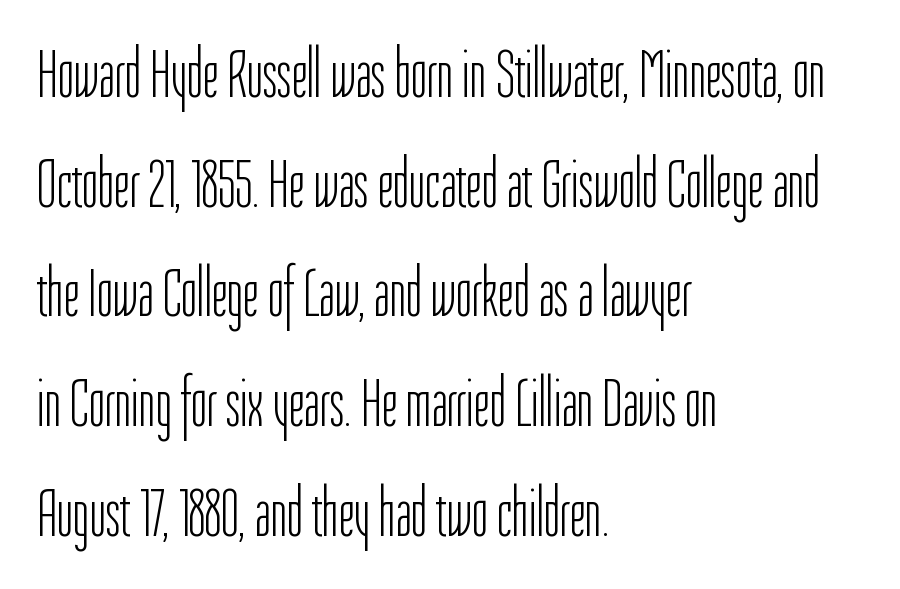
Q: Is the text bold? A: No.
Q: Is the text italic (slanted)? A: No, it is upright.
Q: Is the typeface a serif or a sans-serif typeface? A: Sans-serif.
Q: Is the text underlined? A: No.
Q: How is the paragraph aligned? A: Left-aligned.
Q: Is the spacing between letters normal or unusually wide? A: Normal.
Q: Is the spacing between lines tight, normal or loose? A: Normal.
Q: Width (condensed, normal, or wide)? A: Condensed.
Q: Stroke contrast? A: Low.
Q: x-height? A: Medium.
Q: Monospaced? A: No.
